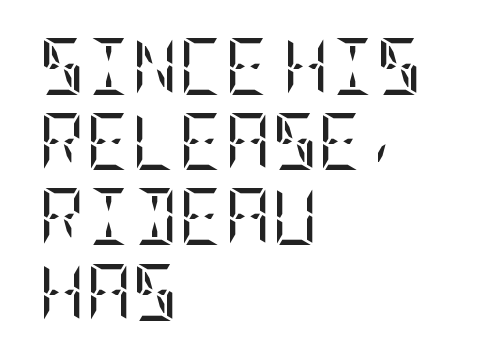
The image shows 57 px regular-weight, condensed serif type, upright; set left-aligned, normal line spacing (1.32x), normal letter spacing, not underlined; low stroke contrast and a large x-height.
